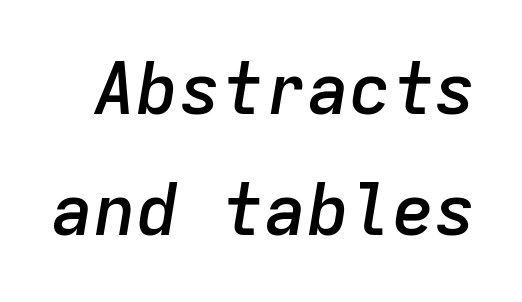
Q: Is the text bold? A: Semi-bold.
Q: Is the text italic (slanted)? A: Yes, it leans right by about 9 degrees.
Q: Is the text underlined? A: No.
Q: Is the spacing between letters normal or unusually wide? A: Normal.
Q: Width (condensed, normal, or wide)? A: Normal.
Q: Stroke contrast? A: Low.
Q: x-height? A: Medium.
Q: Monospaced? A: Yes.
